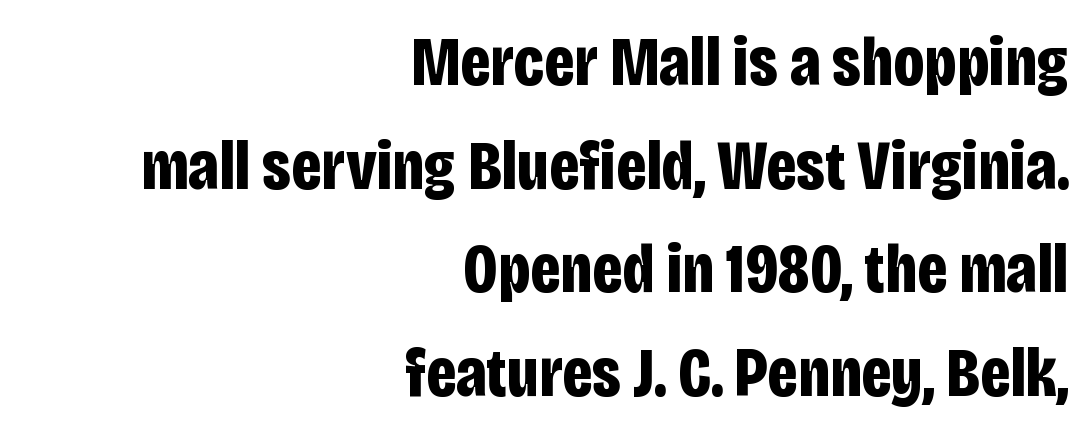
Short and long lines alike share a common ending point at right. What weight is shown? A full bold with thick strokes. Words appear dense and cohesive because spacing is normal. Is this a fixed-width face? No — the glyphs have proportional, varying widths.
